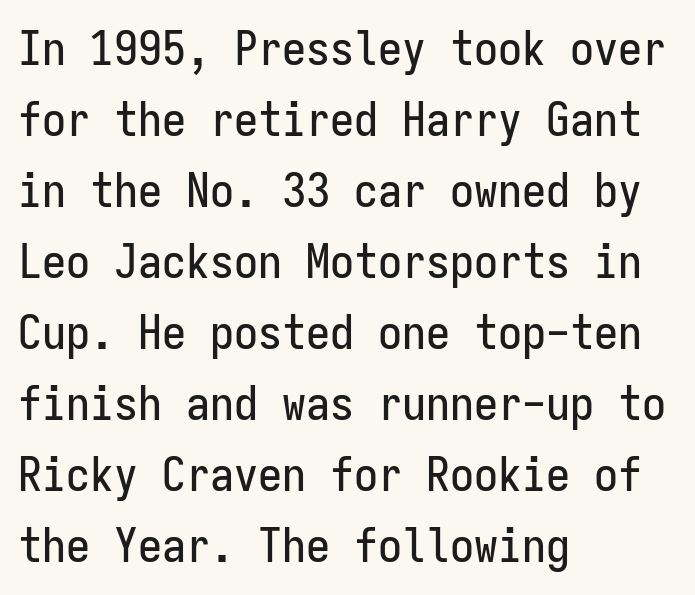
Compared with typical body copy, the letter spacing here is the same. Bare-footed words on every line. Casual observation: everything's shoved over to the left. The characters display no serif detailing; their extremities are plain.
